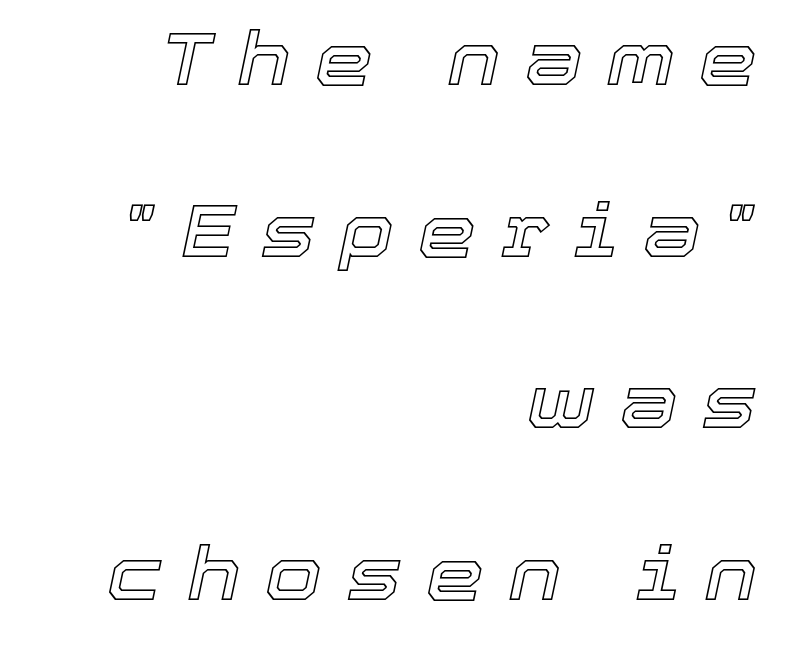
{"italic": "yes", "lean": "right", "slant_degrees": 12, "width": "normal", "x_height": "medium", "monospaced": "no", "underline": "no", "align": "right", "line_spacing": "loose", "line_spacing_ratio": 2.35, "letter_spacing": "wide", "letter_spacing_em": 0.34, "glyph_px": 73}
